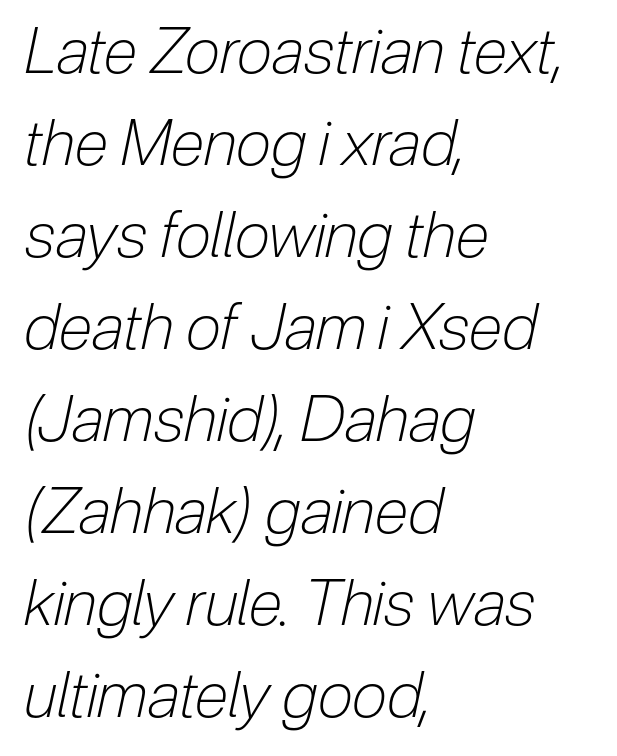
The image shows 63 px light, condensed type, italic (leaning right); set left-aligned, normal line spacing (1.46x), normal letter spacing, not underlined; low stroke contrast and a medium x-height.
